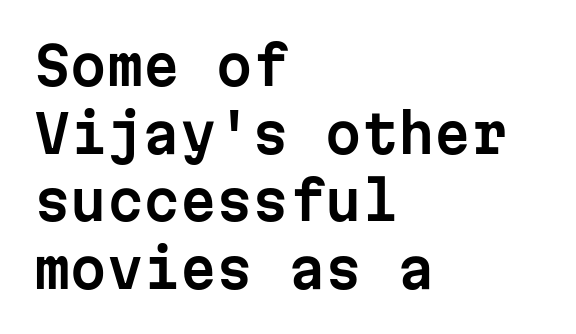
The image shows 52 px sans-serif type, upright, monospaced; set left-aligned, normal line spacing (1.3x), normal letter spacing, not underlined; low stroke contrast and a medium x-height.
